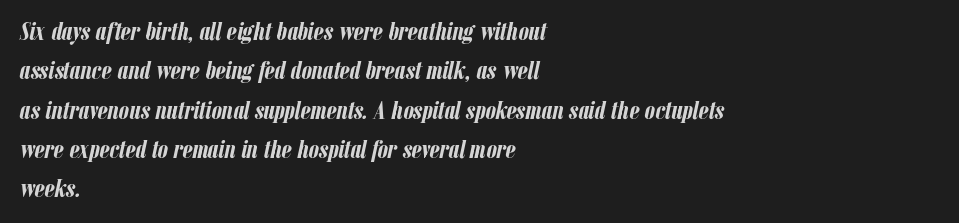
Notice how thick the strokes are: this is what a full bold looks like. Descenders are the only things crossing below the line. The rendering applies a slant to the glyphs. The ragged edge is on the right, which tells us the setting is flush left.
